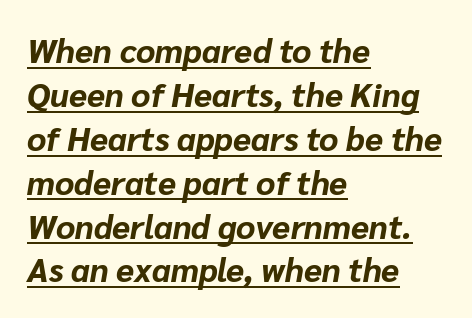
Q: Is the text bold? A: Yes.
Q: Is the text italic (slanted)? A: Yes, it leans right by about 10 degrees.
Q: Is the text underlined? A: Yes.
Q: How is the paragraph aligned? A: Left-aligned.
Q: Is the spacing between letters normal or unusually wide? A: Normal.
Q: Is the spacing between lines tight, normal or loose? A: Normal.
Q: Width (condensed, normal, or wide)? A: Normal.
Q: Stroke contrast? A: Low.
Q: x-height? A: Medium.
Q: Monospaced? A: No.
